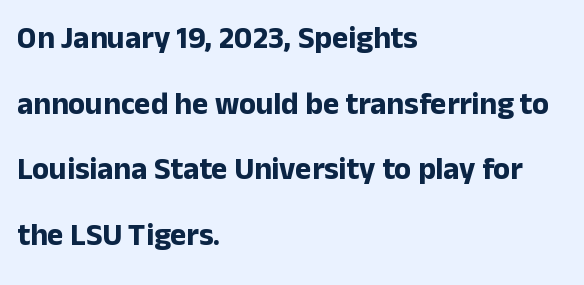
The designer dialed line spacing up above the default. To sum up the face: it is a sans, with no serifs. Honestly, the letter spacing is just normal — you wouldn't notice it. Teacher's note: observe the even left margin — that is flush-left alignment.
